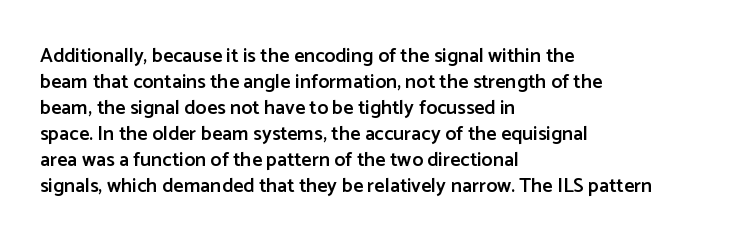
The image shows 20 px text type, upright; set left-aligned, normal line spacing (1.3x), normal letter spacing, not underlined.
